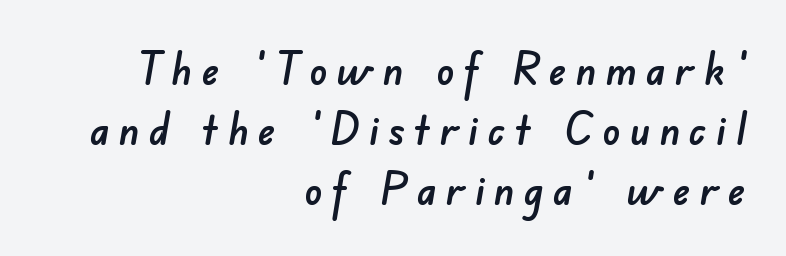
{"serif": "no", "width": "normal", "stroke_contrast": "low", "x_height": "small", "monospaced": "no", "underline": "no", "align": "right", "line_spacing": "normal", "line_spacing_ratio": 1.36, "letter_spacing": "wide", "letter_spacing_em": 0.21, "glyph_px": 44}
